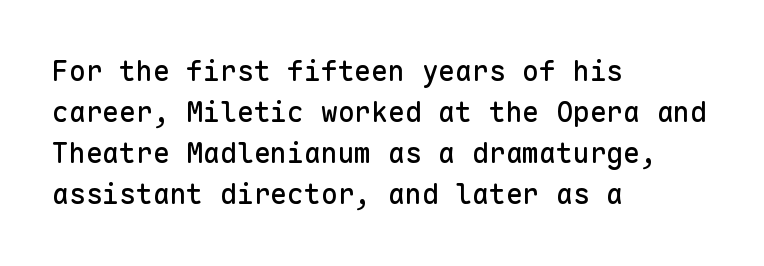
The image shows 28 px sans-serif type, upright, monospaced; set left-aligned, normal line spacing (1.47x), normal letter spacing, not underlined; low stroke contrast and a medium x-height.
